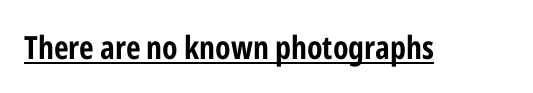
The specimen includes a rule beneath the text block's lines. Every letter is thick-stroked: bold, no question. Varying glyph widths throughout — classic text-font behaviour. Vertical strokes here are truly vertical. How are the letters spaced? Ordinarily, with no added tracking.
